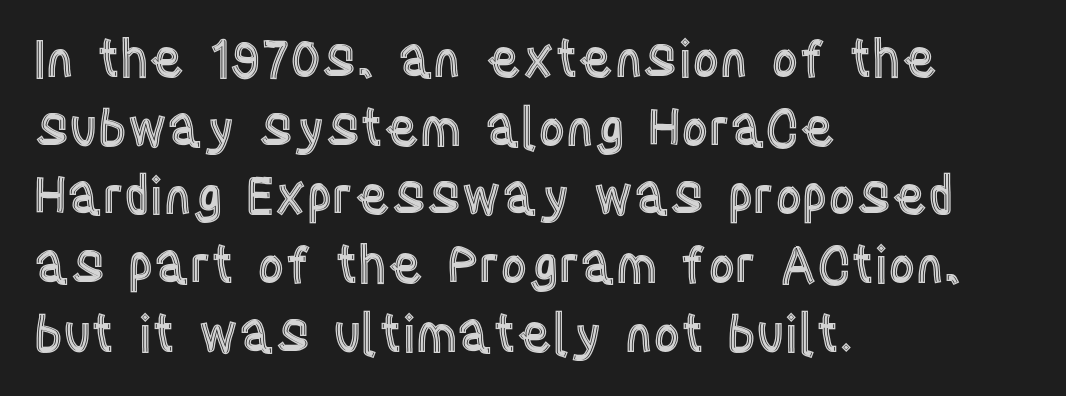
{"italic": "no", "width": "condensed", "x_height": "large", "monospaced": "no", "underline": "no", "align": "left", "line_spacing": "normal", "line_spacing_ratio": 1.32, "letter_spacing": "normal", "letter_spacing_em": 0.0, "glyph_px": 52}
